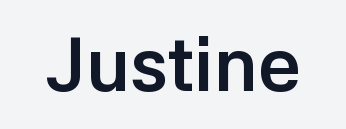
{"serif": "no", "italic": "no", "bold": "yes", "weight": "semibold", "width": "normal", "stroke_contrast": "low", "x_height": "medium", "monospaced": "no", "underline": "no", "letter_spacing": "normal", "letter_spacing_em": 0.0, "glyph_px": 75}
